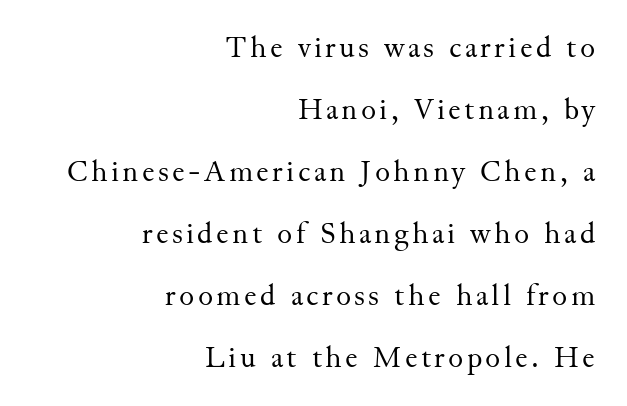
{"serif": "yes", "italic": "no", "bold": "no", "weight": "regular", "width": "normal", "stroke_contrast": "medium", "x_height": "small", "monospaced": "no", "underline": "no", "align": "right", "line_spacing": "loose", "line_spacing_ratio": 2.0, "glyph_px": 31}
